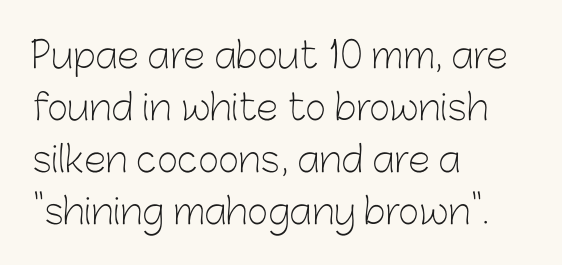
Q: Is the text bold? A: No.
Q: Is the text italic (slanted)? A: No, it is upright.
Q: Is the typeface a serif or a sans-serif typeface? A: Sans-serif.
Q: Is the text underlined? A: No.
Q: How is the paragraph aligned? A: Left-aligned.
Q: Is the spacing between letters normal or unusually wide? A: Normal.
Q: Is the spacing between lines tight, normal or loose? A: Normal.
Q: Width (condensed, normal, or wide)? A: Normal.
Q: Stroke contrast? A: Low.
Q: x-height? A: Medium.
Q: Monospaced? A: No.
